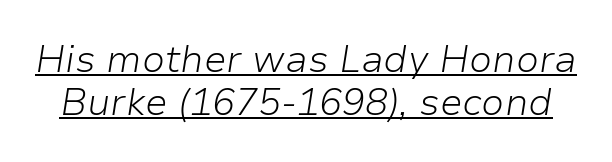
{"italic": "yes", "lean": "right", "slant_degrees": 9, "bold": "no", "weight": "light", "width": "normal", "stroke_contrast": "low", "x_height": "medium", "monospaced": "no", "underline": "yes", "line_spacing": "tight", "line_spacing_ratio": 1.13, "letter_spacing": "normal", "letter_spacing_em": 0.0, "glyph_px": 38}
